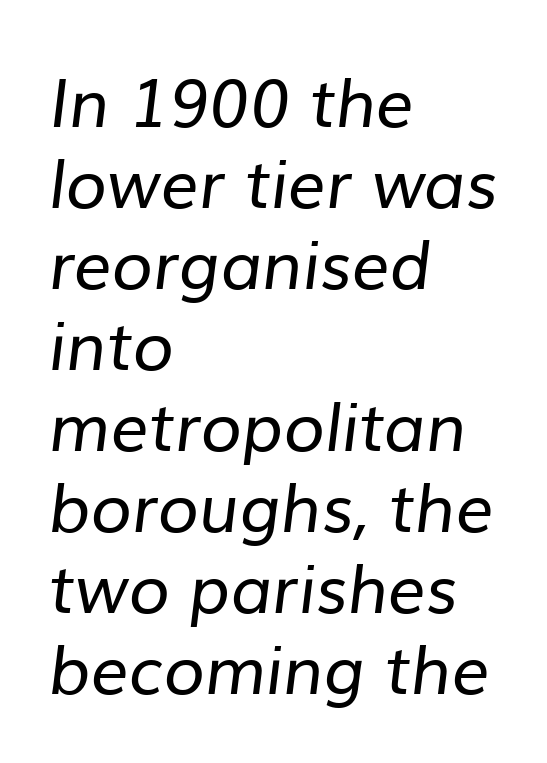
{"serif": "no", "bold": "no", "weight": "regular", "width": "normal", "stroke_contrast": "low", "x_height": "medium", "monospaced": "no", "underline": "no", "align": "left", "line_spacing_ratio": 1.21, "letter_spacing": "normal", "letter_spacing_em": 0.0, "glyph_px": 67}
